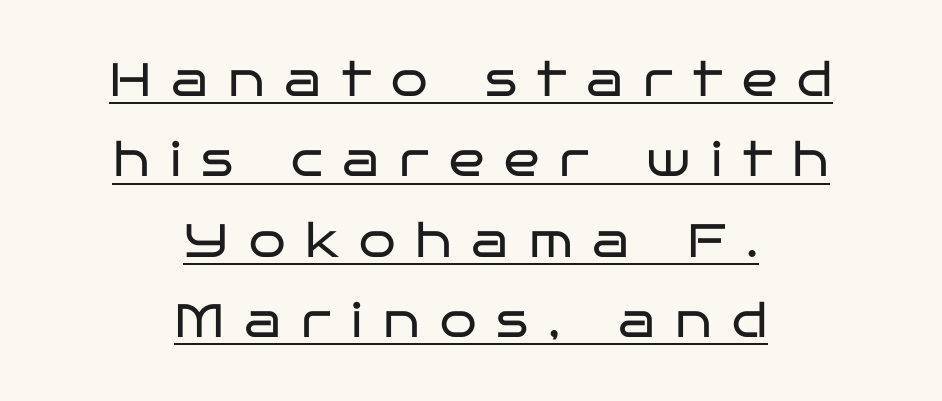
Q: Is the text bold? A: No.
Q: Is the text italic (slanted)? A: No, it is upright.
Q: Is the typeface a serif or a sans-serif typeface? A: Sans-serif.
Q: Is the text underlined? A: Yes.
Q: How is the paragraph aligned? A: Centered.
Q: Is the spacing between letters normal or unusually wide? A: Unusually wide.
Q: Width (condensed, normal, or wide)? A: Wide.
Q: Stroke contrast? A: Low.
Q: x-height? A: Large.
Q: Monospaced? A: No.
